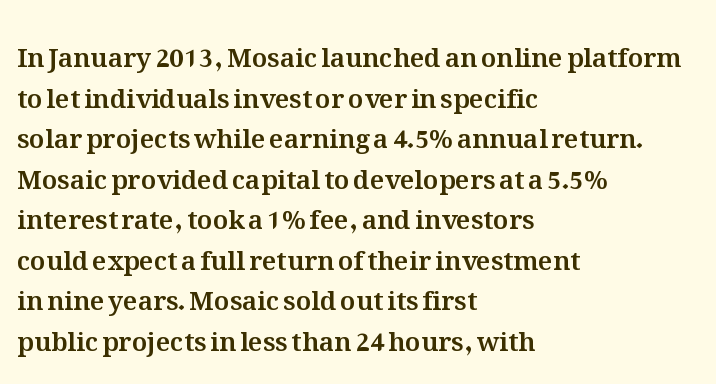
The image shows 26 px text type, upright; set left-aligned, normal line spacing (1.56x), normal letter spacing, not underlined.
